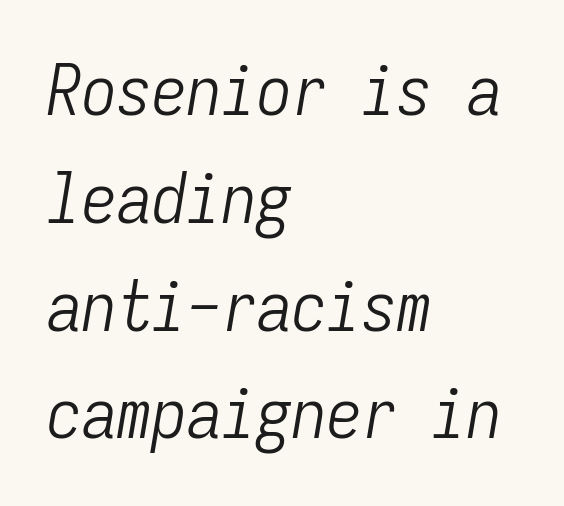
Vertical stems look standard width or narrower in stroke. The lines sit at an ordinary, default distance from one another. Monospaced: the letters line up in strict vertical columns. The passage shown leans; its letterforms are oblique.
